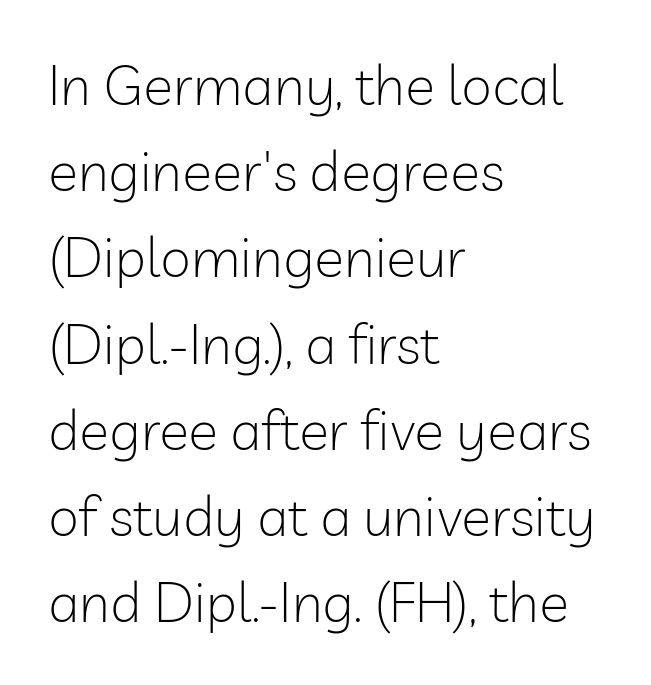
Q: Is the text bold? A: No.
Q: Is the text italic (slanted)? A: No, it is upright.
Q: Is the typeface a serif or a sans-serif typeface? A: Sans-serif.
Q: Is the text underlined? A: No.
Q: How is the paragraph aligned? A: Left-aligned.
Q: Is the spacing between letters normal or unusually wide? A: Normal.
Q: Is the spacing between lines tight, normal or loose? A: Normal.
Q: Width (condensed, normal, or wide)? A: Normal.
Q: Stroke contrast? A: Low.
Q: x-height? A: Medium.
Q: Monospaced? A: No.
